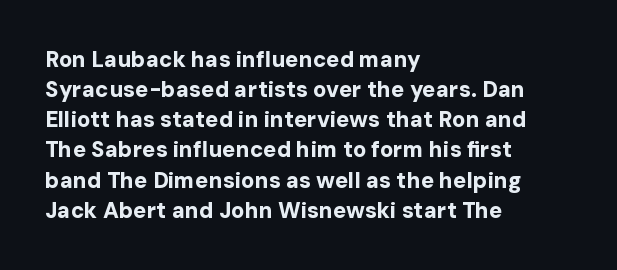
Q: Is the text bold? A: Yes.
Q: Is the text italic (slanted)? A: No, it is upright.
Q: Is the text underlined? A: No.
Q: How is the paragraph aligned? A: Left-aligned.
Q: Is the spacing between letters normal or unusually wide? A: Normal.
Q: Is the spacing between lines tight, normal or loose? A: Normal.
